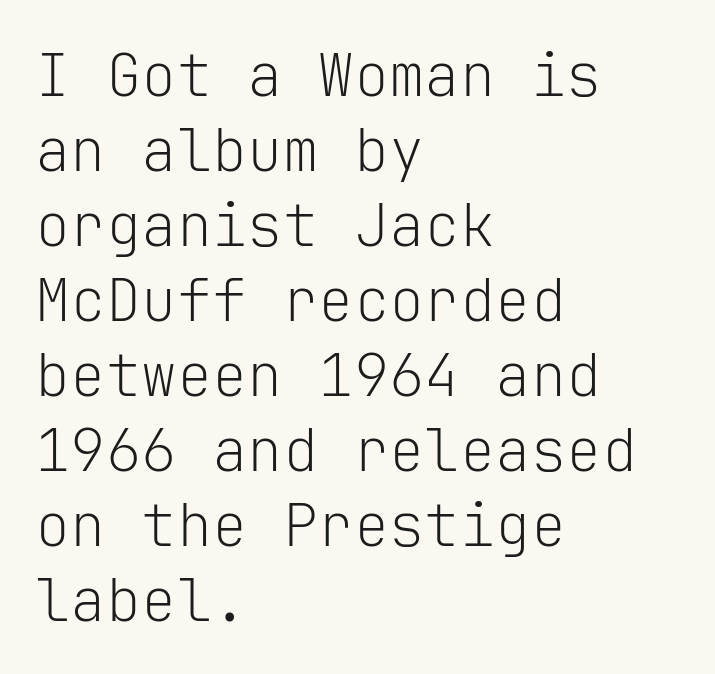
No word sits above an underline. Check where the strokes stop: nothing finishes them off — pure sans. Think of a typewriter: that constant character pitch is what you see here. Stem width sits at or under what a default text font uses.
